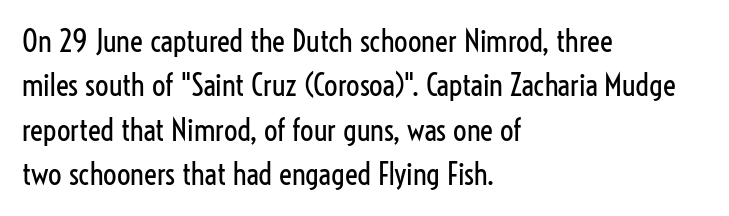
Q: Is the text bold? A: No.
Q: Is the text italic (slanted)? A: No, it is upright.
Q: Is the typeface a serif or a sans-serif typeface? A: Sans-serif.
Q: Is the text underlined? A: No.
Q: How is the paragraph aligned? A: Left-aligned.
Q: Is the spacing between letters normal or unusually wide? A: Normal.
Q: Is the spacing between lines tight, normal or loose? A: Normal.
Q: Width (condensed, normal, or wide)? A: Condensed.
Q: Stroke contrast? A: Low.
Q: x-height? A: Medium.
Q: Monospaced? A: No.
